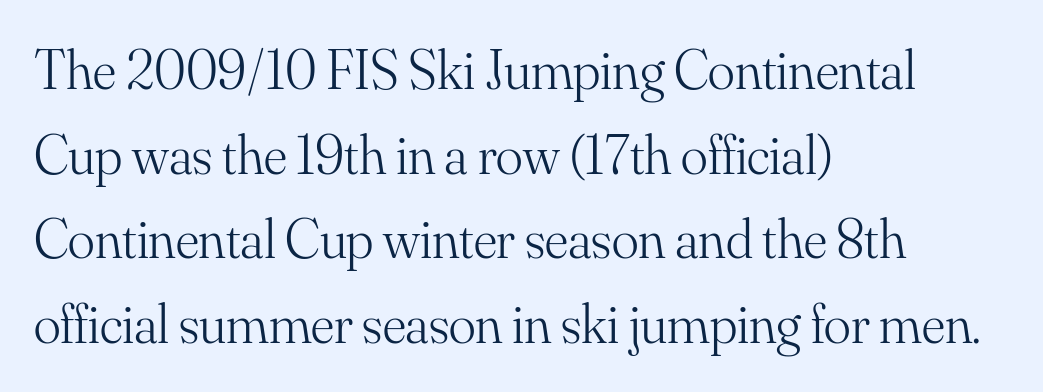
The image shows 56 px light serif type, upright; set left-aligned, normal line spacing (1.51x), normal letter spacing, not underlined; medium stroke contrast and a small x-height.
